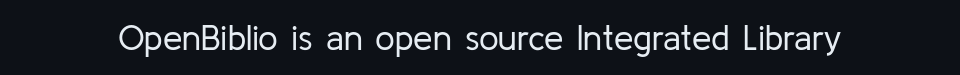
{"serif": "no", "italic": "no", "bold": "no", "weight": "regular", "width": "normal", "stroke_contrast": "low", "x_height": "medium", "monospaced": "no", "underline": "no", "letter_spacing": "normal", "letter_spacing_em": 0.0, "glyph_px": 35}
